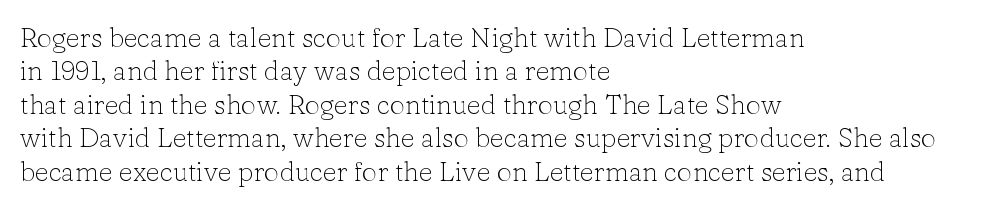
The image shows 27 px text type, upright; set left-aligned, line spacing 1.24x, normal letter spacing, not underlined.
